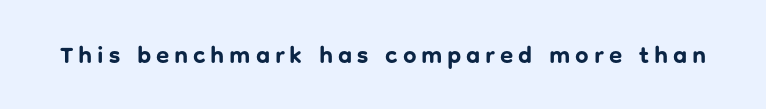
The letterforms stand isolated, each surrounded by extra space. A typesetter would mark this as roman, not italic. Bare-footed words on every line. Weight: bold.
